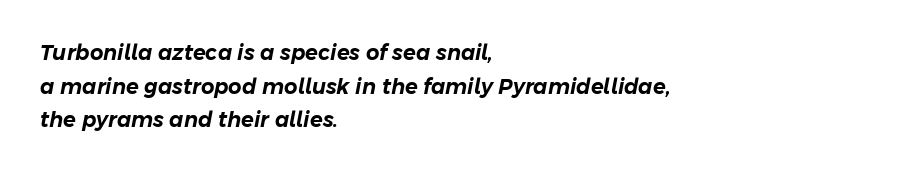
{"italic": "yes", "lean": "right", "slant_degrees": 11, "underline": "no", "align": "left", "line_spacing": "normal", "line_spacing_ratio": 1.6, "letter_spacing": "normal", "letter_spacing_em": 0.0, "glyph_px": 21}
